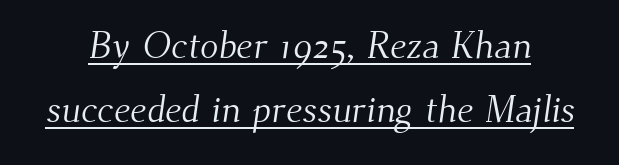
{"serif": "yes", "bold": "no", "weight": "light", "width": "normal", "stroke_contrast": "medium", "x_height": "small", "monospaced": "no", "underline": "yes", "line_spacing": "normal", "line_spacing_ratio": 1.68, "letter_spacing": "normal", "letter_spacing_em": 0.0, "glyph_px": 38}
